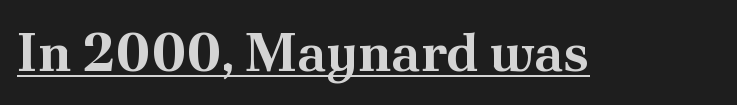
{"serif": "yes", "italic": "no", "bold": "yes", "weight": "bold", "width": "normal", "stroke_contrast": "medium", "x_height": "small", "monospaced": "no", "underline": "yes", "letter_spacing": "normal", "letter_spacing_em": 0.0, "glyph_px": 54}
